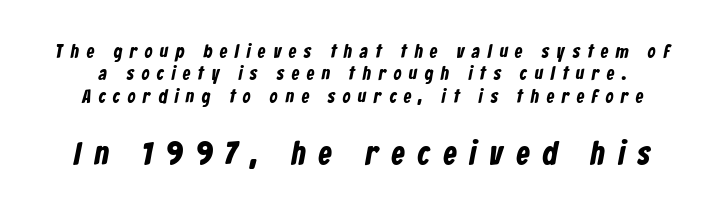
Q: Is the text bold? A: Yes.
Q: Is the typeface a serif or a sans-serif typeface? A: Sans-serif.
Q: Is the text underlined? A: No.
Q: Is the spacing between letters normal or unusually wide? A: Unusually wide.
Q: Which block of text is set in a larger size, the first (top) or the second (bottom)? A: The second (bottom) one.
Q: Width (condensed, normal, or wide)? A: Condensed.
Q: Stroke contrast? A: Low.
Q: x-height? A: Medium.
Q: Monospaced? A: No.
